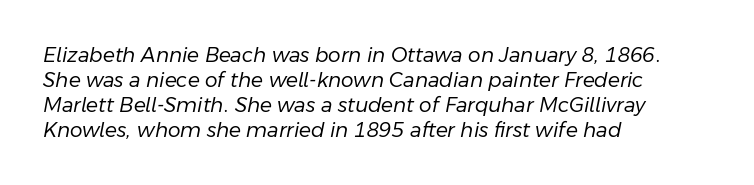
Posture: slanted. Summary of weight: not heavy and not bold. Is the letter spacing exaggerated? No — it looks like the ordinary default. Regarding leading, the lines here are spaced in the standard way. Horizontally, the lines are justified to the leading edge only. Decoration check: the copy has no underline.
